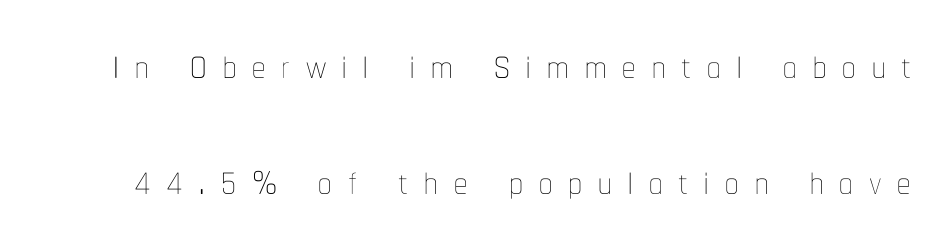
Q: Is the text bold? A: No.
Q: Is the text italic (slanted)? A: No, it is upright.
Q: Is the text underlined? A: No.
Q: Is the spacing between letters normal or unusually wide? A: Unusually wide.
Q: Is the spacing between lines tight, normal or loose? A: Loose.
Q: Width (condensed, normal, or wide)? A: Condensed.
Q: Stroke contrast? A: Low.
Q: x-height? A: Medium.
Q: Monospaced? A: No.
